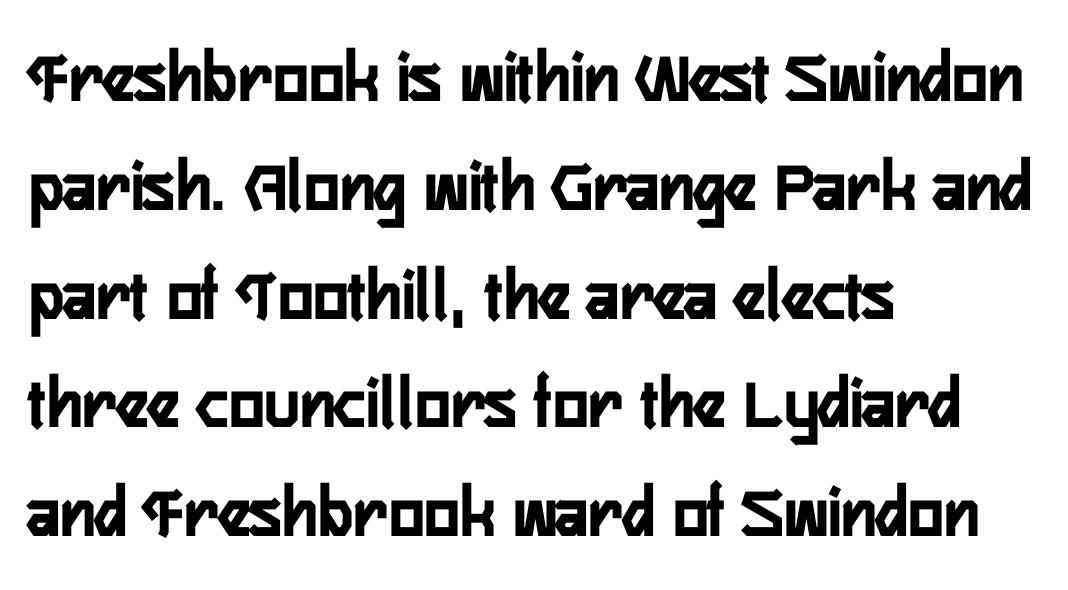
This rendering leaves character spacing at its baseline value. Each line starts at the same left margin while the right side varies. The letters carry no serifs — their stems end cleanly without finishing strokes. How would I describe the line gaps? Plain and ordinary. The rendering uses natural spacing where letterforms have individual widths.
